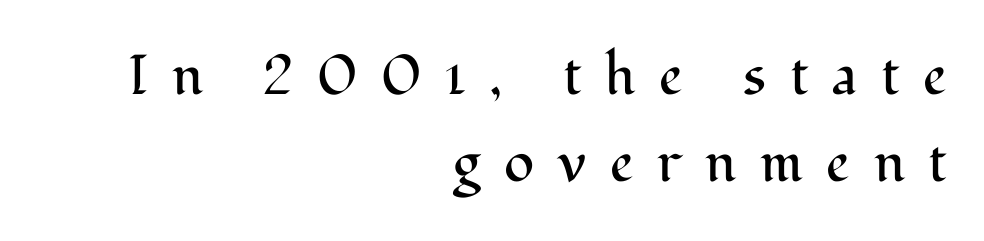
Q: Is the text bold? A: No.
Q: Is the text italic (slanted)? A: No, it is upright.
Q: Is the typeface a serif or a sans-serif typeface? A: Serif.
Q: Is the text underlined? A: No.
Q: How is the paragraph aligned? A: Right-aligned.
Q: Is the spacing between letters normal or unusually wide? A: Unusually wide.
Q: Is the spacing between lines tight, normal or loose? A: Normal.
Q: Width (condensed, normal, or wide)? A: Normal.
Q: Stroke contrast? A: Medium.
Q: x-height? A: Medium.
Q: Monospaced? A: No.
